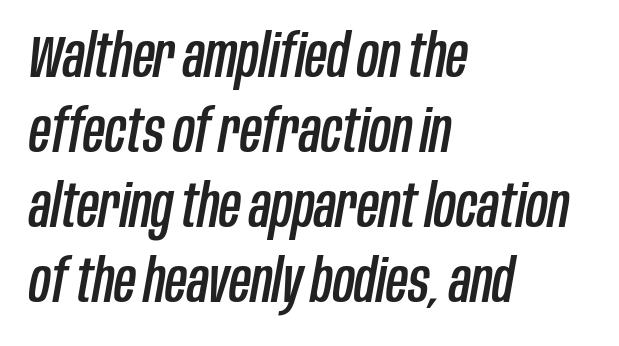
The image shows 60 px condensed type, italic (leaning right); set left-aligned, normal line spacing (1.25x), normal letter spacing, not underlined; low stroke contrast and a large x-height.
